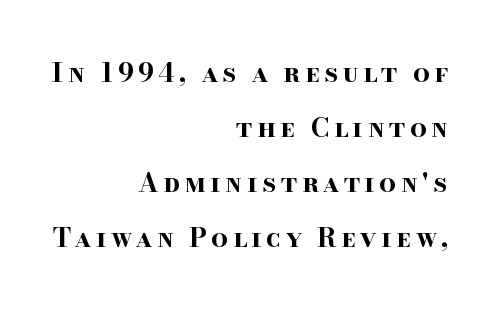
The image shows 26 px bold type, upright; set right-aligned, loose line spacing (2.11x), not underlined.
